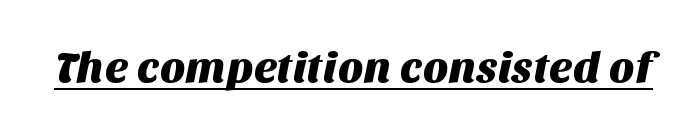
Q: Is the typeface a serif or a sans-serif typeface? A: Sans-serif.
Q: Is the text underlined? A: Yes.
Q: Is the spacing between letters normal or unusually wide? A: Normal.
Q: Width (condensed, normal, or wide)? A: Normal.
Q: Stroke contrast? A: Medium.
Q: x-height? A: Large.
Q: Monospaced? A: No.
